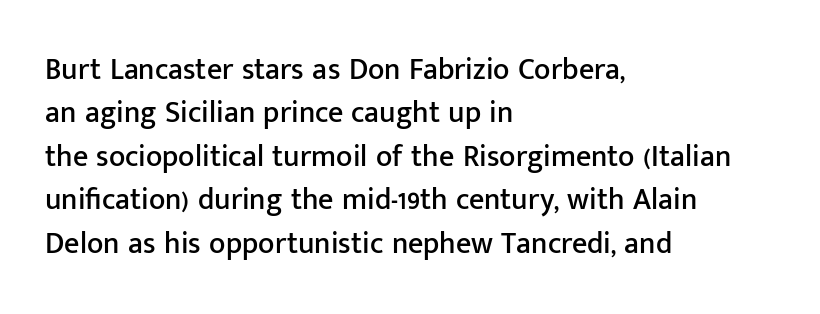
{"serif": "no", "italic": "no", "width": "normal", "stroke_contrast": "low", "x_height": "medium", "monospaced": "no", "underline": "no", "align": "left", "line_spacing": "normal", "line_spacing_ratio": 1.45, "letter_spacing": "normal", "letter_spacing_em": 0.0, "glyph_px": 30}
